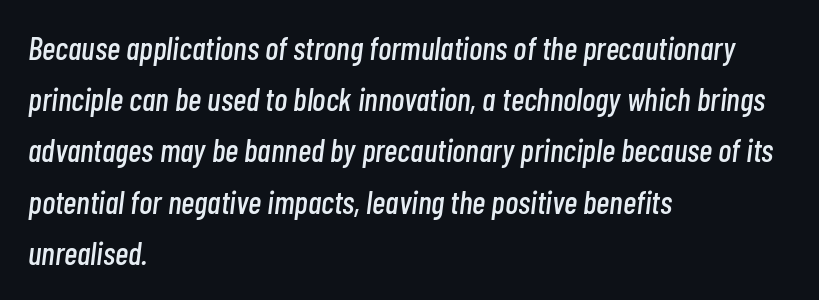
Q: Is the text italic (slanted)? A: Yes, it leans right by about 7 degrees.
Q: Is the text underlined? A: No.
Q: How is the paragraph aligned? A: Left-aligned.
Q: Is the spacing between letters normal or unusually wide? A: Normal.
Q: Is the spacing between lines tight, normal or loose? A: Normal.
Q: Width (condensed, normal, or wide)? A: Condensed.
Q: Stroke contrast? A: Low.
Q: x-height? A: Medium.
Q: Monospaced? A: No.
